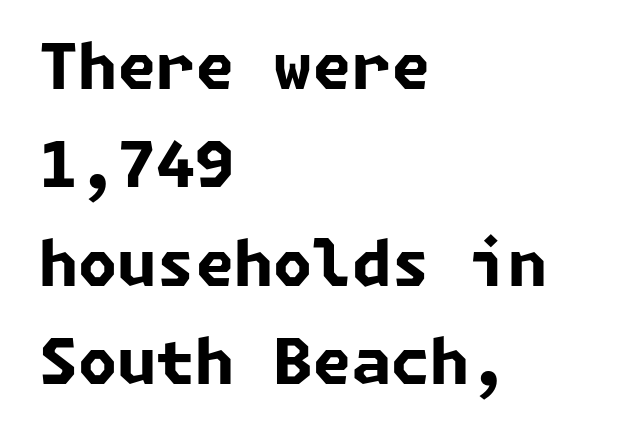
The image shows 63 px bold sans-serif type; set left-aligned, normal line spacing (1.56x), normal letter spacing, not underlined; low stroke contrast and a medium x-height.
